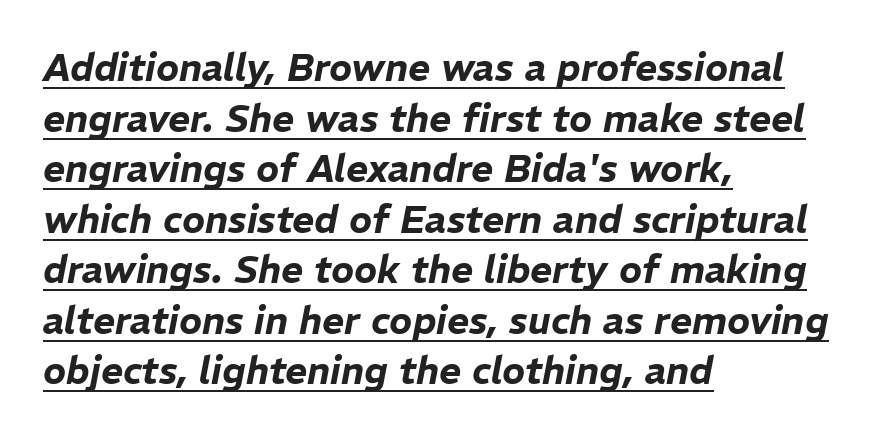
Q: Is the text italic (slanted)? A: Yes, it leans right by about 11 degrees.
Q: Is the text underlined? A: Yes.
Q: How is the paragraph aligned? A: Left-aligned.
Q: Is the spacing between letters normal or unusually wide? A: Normal.
Q: Is the spacing between lines tight, normal or loose? A: Normal.
Q: Width (condensed, normal, or wide)? A: Normal.
Q: Stroke contrast? A: Low.
Q: x-height? A: Medium.
Q: Monospaced? A: No.
